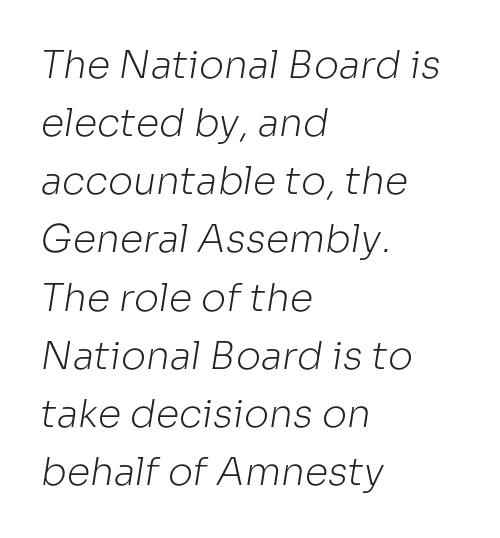
{"serif": "no", "bold": "no", "weight": "light", "width": "normal", "stroke_contrast": "low", "x_height": "medium", "monospaced": "no", "underline": "no", "align": "left", "line_spacing": "normal", "line_spacing_ratio": 1.53, "letter_spacing": "normal", "letter_spacing_em": 0.0, "glyph_px": 38}
